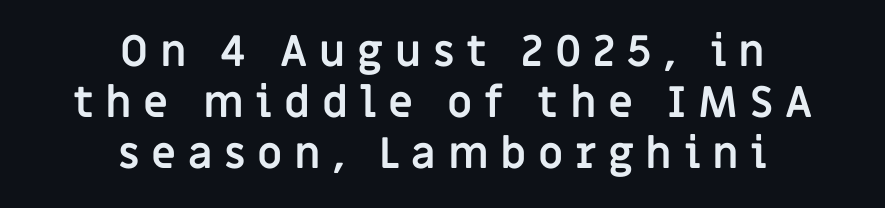
{"serif": "no", "italic": "no", "bold": "yes", "weight": "semibold", "width": "normal", "stroke_contrast": "low", "x_height": "large", "monospaced": "no", "underline": "no", "align": "center", "line_spacing_ratio": 1.19, "letter_spacing": "wide", "letter_spacing_em": 0.27, "glyph_px": 43}
